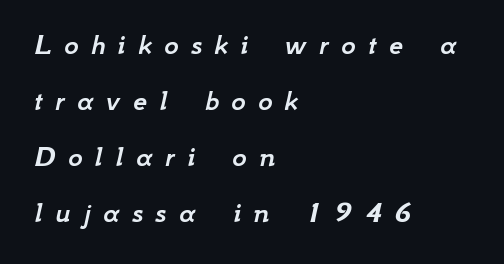
{"italic": "yes", "lean": "right", "slant_degrees": 12, "width": "normal", "stroke_contrast": "low", "x_height": "small", "monospaced": "no", "underline": "no", "align": "left", "line_spacing_ratio": 1.81, "letter_spacing": "wide", "letter_spacing_em": 0.4, "glyph_px": 31}
